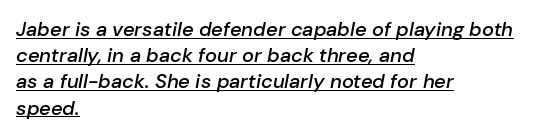
The image shows 20 px text type, italic (leaning right); set left-aligned, normal line spacing (1.31x), normal letter spacing, underlined.
